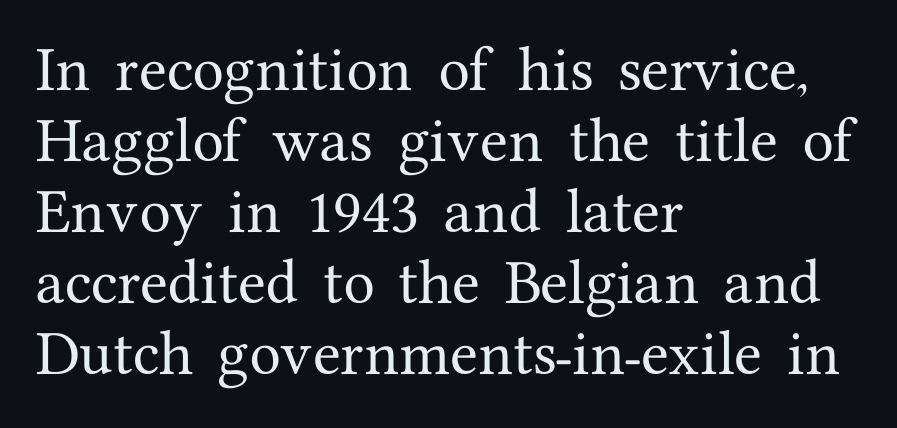
Q: Is the text italic (slanted)? A: No, it is upright.
Q: Is the typeface a serif or a sans-serif typeface? A: Serif.
Q: Is the text underlined? A: No.
Q: How is the paragraph aligned? A: Left-aligned.
Q: Is the spacing between letters normal or unusually wide? A: Normal.
Q: Is the spacing between lines tight, normal or loose? A: Normal.
Q: Width (condensed, normal, or wide)? A: Normal.
Q: Stroke contrast? A: Medium.
Q: x-height? A: Medium.
Q: Monospaced? A: No.
